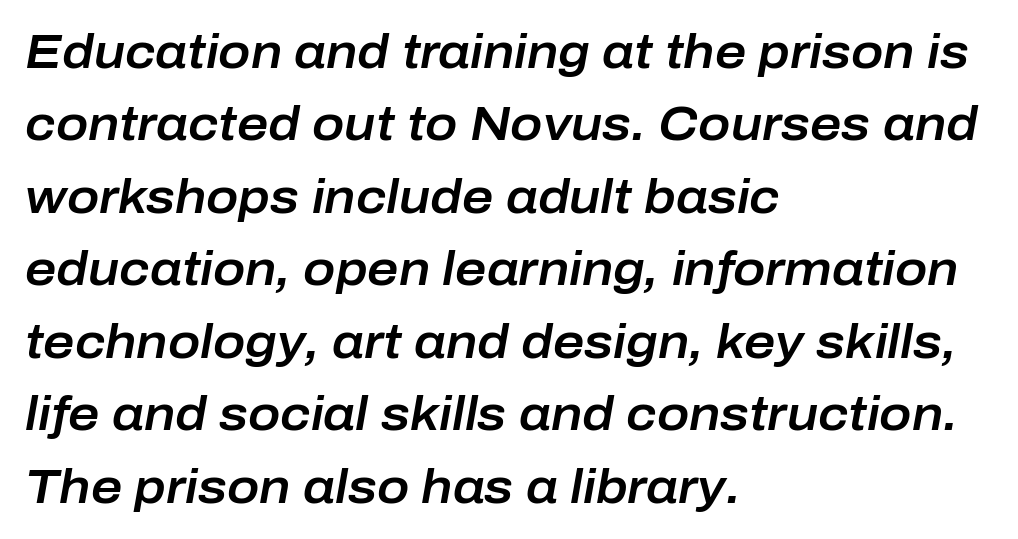
This block has exactly the height ordinary leading produces. Posture: slanted. Glance below the letters and you will spot only blank space. Note the varied advance widths — an 'i' is clearly narrower than an 'm'.
